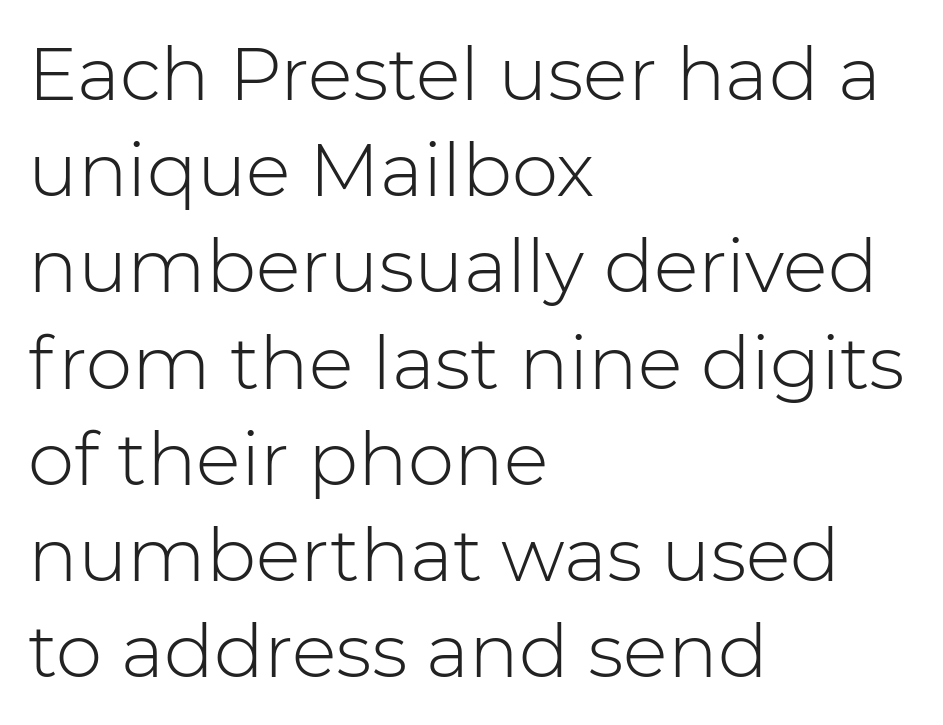
The image shows 74 px light sans-serif type, upright; set left-aligned, normal line spacing (1.3x), normal letter spacing, not underlined; low stroke contrast and a medium x-height.
